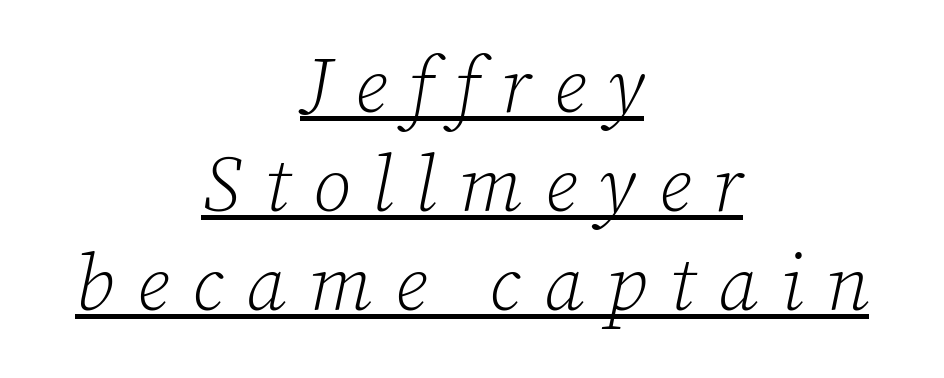
Q: Is the text bold? A: No.
Q: Is the text italic (slanted)? A: Yes, it leans right by about 12 degrees.
Q: Is the typeface a serif or a sans-serif typeface? A: Serif.
Q: Is the text underlined? A: Yes.
Q: How is the paragraph aligned? A: Centered.
Q: Is the spacing between letters normal or unusually wide? A: Unusually wide.
Q: Is the spacing between lines tight, normal or loose? A: Normal.
Q: Width (condensed, normal, or wide)? A: Normal.
Q: Stroke contrast? A: Low.
Q: x-height? A: Medium.
Q: Monospaced? A: No.
